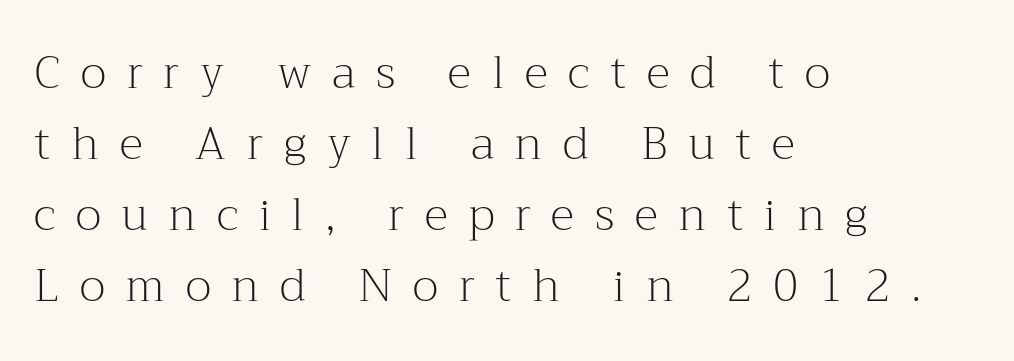
Q: Is the text bold? A: No.
Q: Is the text italic (slanted)? A: No, it is upright.
Q: Is the typeface a serif or a sans-serif typeface? A: Serif.
Q: Is the text underlined? A: No.
Q: How is the paragraph aligned? A: Left-aligned.
Q: Is the spacing between letters normal or unusually wide? A: Unusually wide.
Q: Is the spacing between lines tight, normal or loose? A: Normal.
Q: Width (condensed, normal, or wide)? A: Normal.
Q: Stroke contrast? A: Medium.
Q: x-height? A: Medium.
Q: Monospaced? A: No.
